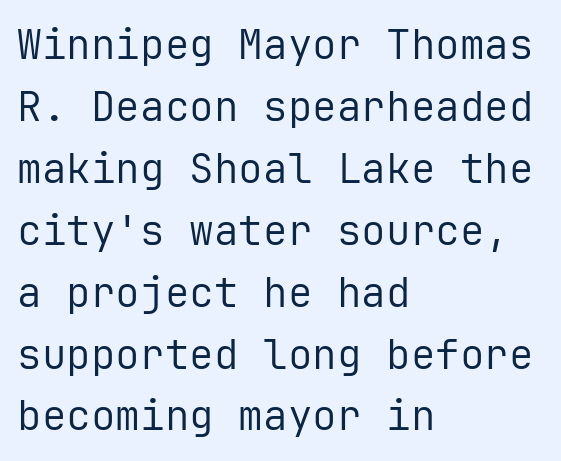
{"serif": "no", "italic": "no", "bold": "no", "weight": "regular", "width": "normal", "stroke_contrast": "low", "x_height": "medium", "monospaced": "yes", "underline": "no", "align": "left", "line_spacing": "normal", "line_spacing_ratio": 1.51, "letter_spacing": "normal", "letter_spacing_em": 0.0, "glyph_px": 41}
